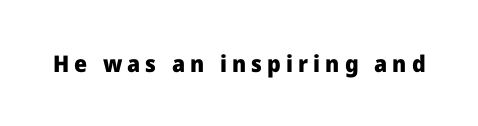
The space directly below the letters is spotless. Rendered with straight, roman letterforms. Substantial extra tracking has been applied to these lines. Bold? Absolutely — the strokes are thick and heavy.
